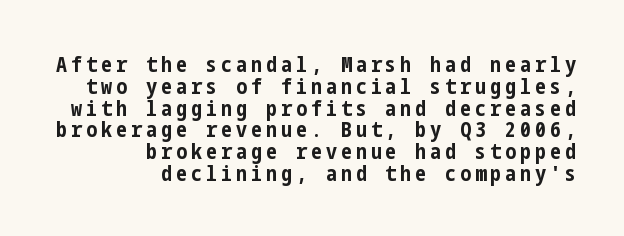
{"italic": "no", "bold": "yes", "underline": "no", "align": "right", "line_spacing": "tight", "line_spacing_ratio": 0.99, "glyph_px": 22}
